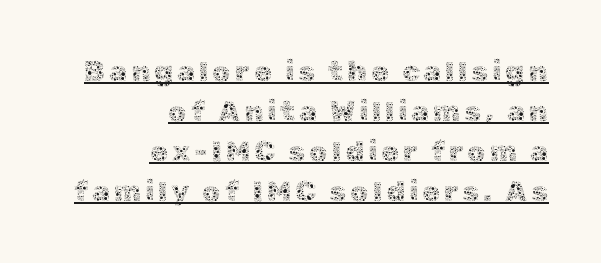
The image shows 29 px thin type, upright; set right-aligned, normal line spacing (1.38x), underlined; a medium x-height.
